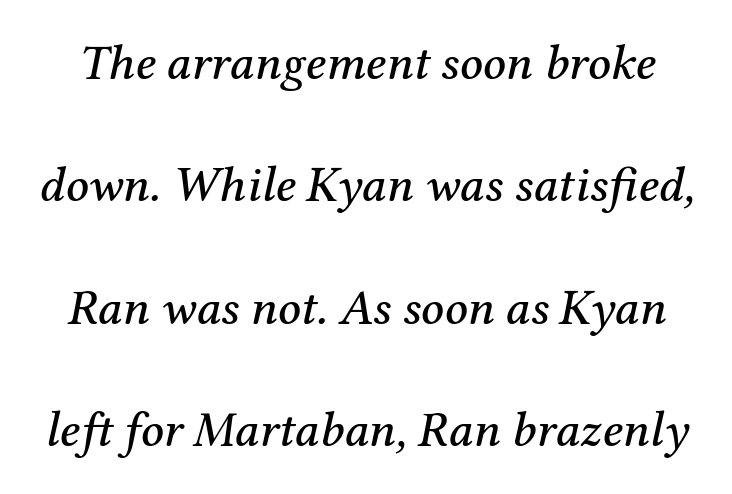
Here the designer chose a conventional face with non-uniform glyph widths. The gaps between neighbouring characters are ordinary and unremarkable. The specimen reads as italic at a glance. Letterform terminals end in serifs throughout the passage.
